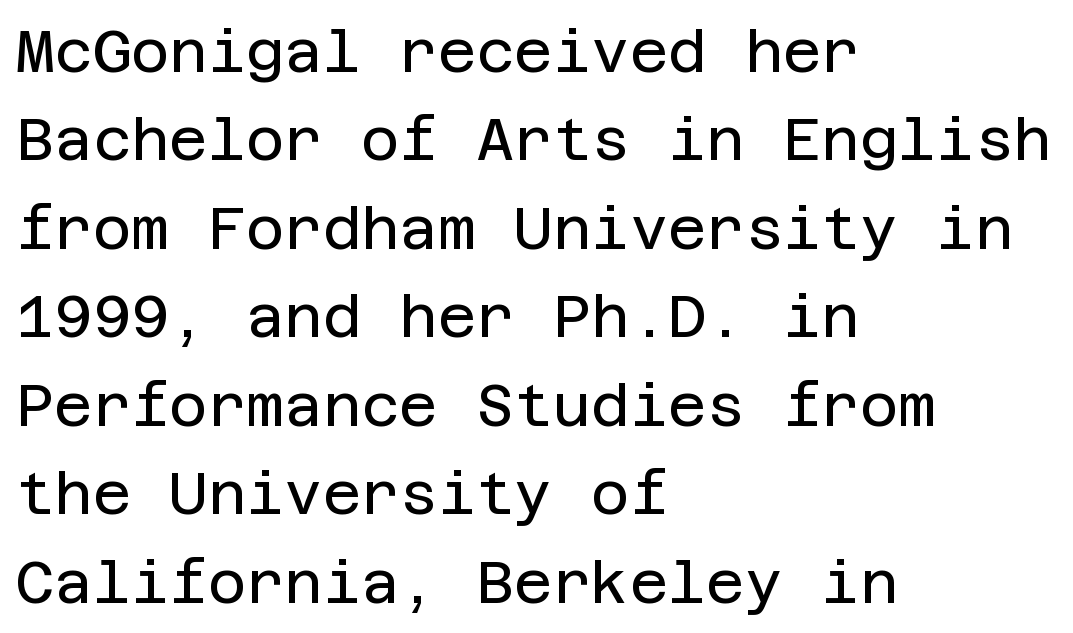
Unlike a traditional serif, this face leaves its strokes unadorned. A typesetter would mark this as roman, not italic. Horizontal alignment here is leftward, the default for most running prose. Decoration check: the copy has no underline. This sample uses plain, unmodified letter spacing. A quiet, ordinary-to-light weight characterises the typeface.
